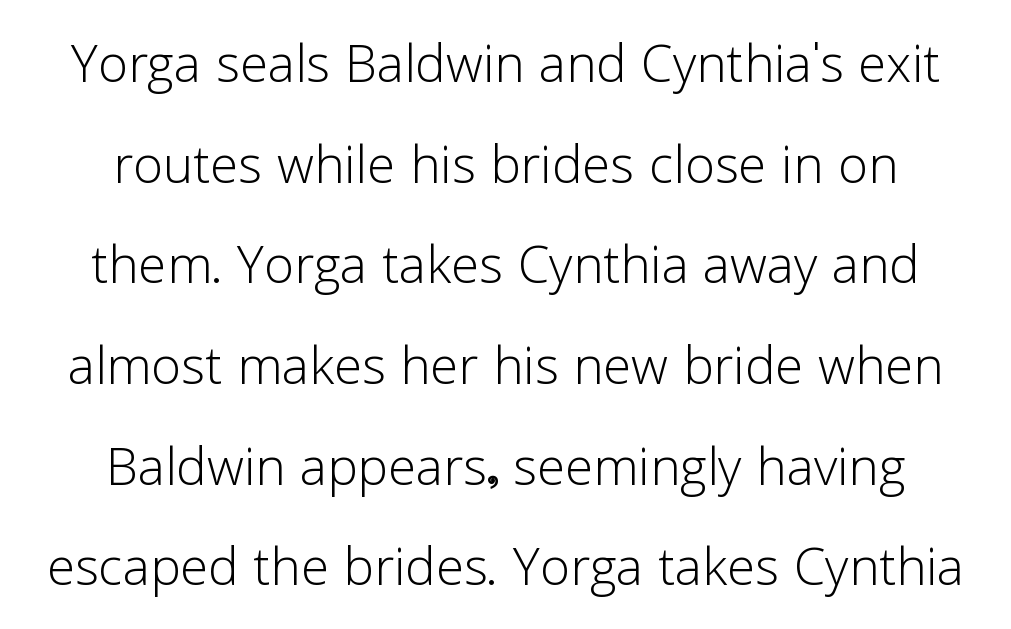
{"serif": "no", "italic": "no", "bold": "no", "weight": "light", "width": "normal", "stroke_contrast": "low", "x_height": "medium", "monospaced": "no", "underline": "no", "align": "center", "line_spacing": "normal", "line_spacing_ratio": 1.48, "letter_spacing": "normal", "letter_spacing_em": 0.0, "glyph_px": 68}
